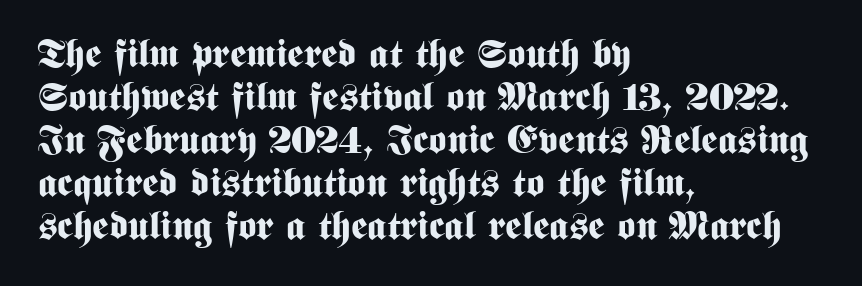
The typography opts for an upright posture over an oblique one. The letters advance in unequal steps, a hallmark of proportional type. The designer went with a sans here, leaving each stem footless. The line texture is even and compact thanks to regular tracking.
